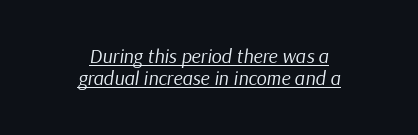
{"italic": "yes", "lean": "right", "slant_degrees": 9, "bold": "no", "underline": "yes", "align": "center", "line_spacing": "tight", "line_spacing_ratio": 1.09, "letter_spacing": "normal", "letter_spacing_em": 0.0, "glyph_px": 20}
